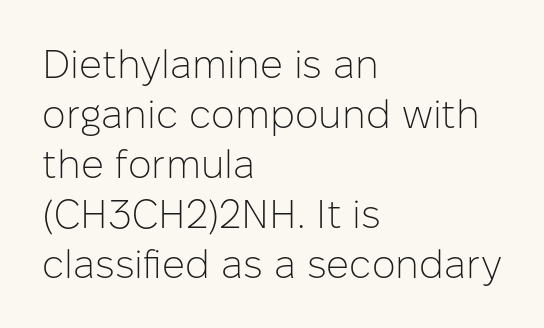
No letter is thick-stroked: the sample isn't bold. A clean baseline with only descenders dipping below it. A normal amount of white space separates one row of letters from the next. Leftover space on each line is placed entirely after the last word. There is no visible air inserted between adjacent glyphs. Ordinary non-slanted type is in use.
